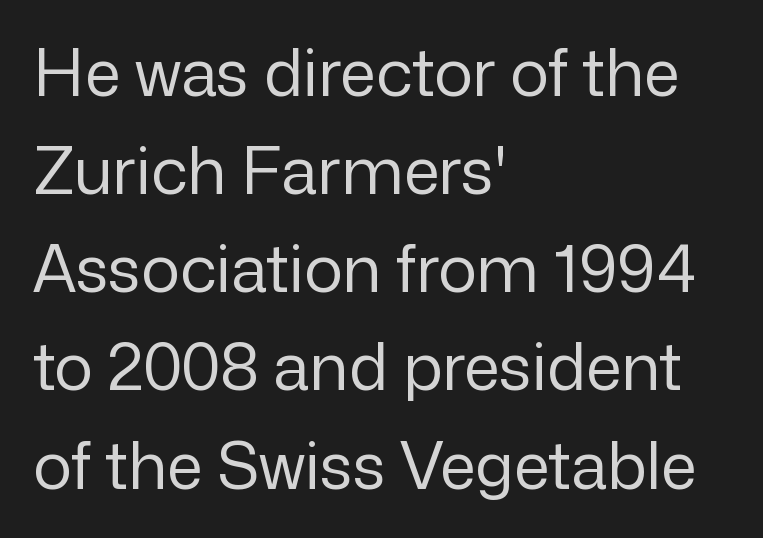
The image shows 65 px regular-weight sans-serif type, upright; set left-aligned, normal line spacing (1.51x), normal letter spacing, not underlined; low stroke contrast and a medium x-height.
